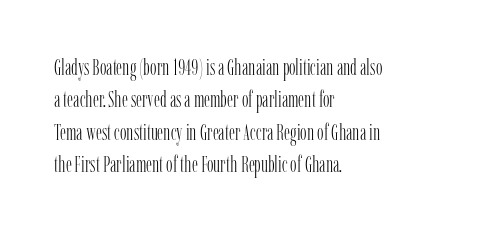
{"italic": "no", "bold": "no", "underline": "no", "align": "left", "line_spacing": "normal", "line_spacing_ratio": 1.47, "letter_spacing": "normal", "letter_spacing_em": 0.0, "glyph_px": 22}
